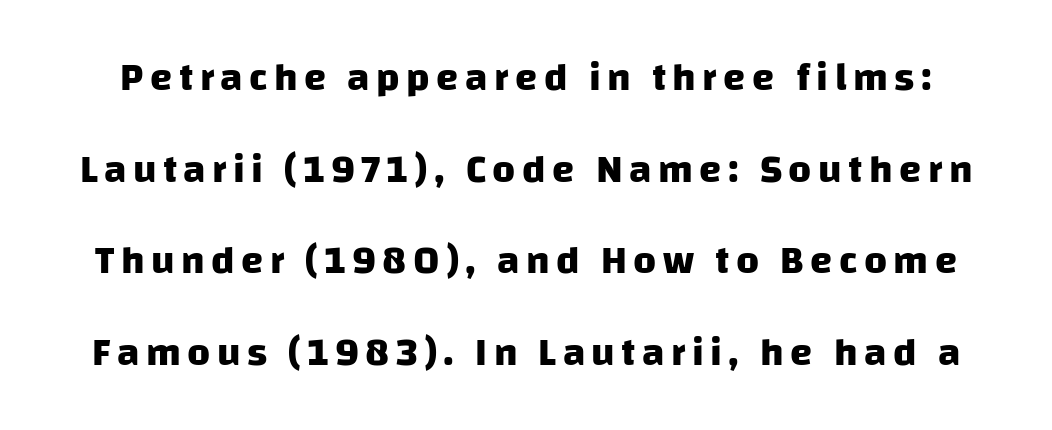
{"serif": "no", "bold": "yes", "weight": "heavy", "width": "normal", "stroke_contrast": "low", "x_height": "large", "monospaced": "no", "underline": "no", "line_spacing": "loose", "line_spacing_ratio": 2.29, "glyph_px": 40}
